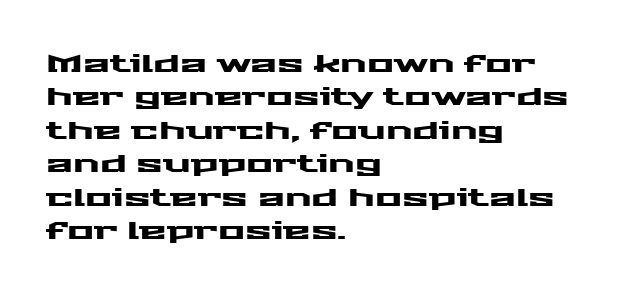
{"italic": "no", "underline": "no", "align": "left", "line_spacing": "normal", "line_spacing_ratio": 1.34, "letter_spacing": "normal", "letter_spacing_em": 0.0, "glyph_px": 25}
